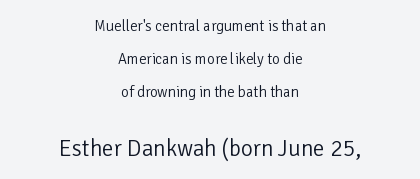
Q: Is the text bold? A: No.
Q: Is the text italic (slanted)? A: No, it is upright.
Q: Is the text underlined? A: No.
Q: How is the paragraph aligned? A: Centered.
Q: Is the spacing between letters normal or unusually wide? A: Normal.
Q: Is the spacing between lines tight, normal or loose? A: Loose.
Q: Which block of text is set in a larger size, the first (top) or the second (bottom)? A: The second (bottom) one.
